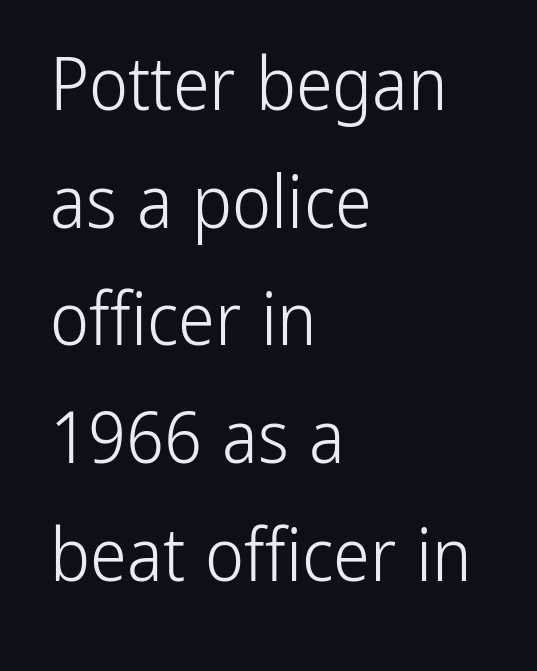
{"serif": "no", "italic": "no", "bold": "no", "weight": "light", "width": "condensed", "stroke_contrast": "low", "x_height": "medium", "monospaced": "no", "underline": "no", "align": "left", "line_spacing": "normal", "line_spacing_ratio": 1.59, "letter_spacing": "normal", "letter_spacing_em": 0.0, "glyph_px": 74}
